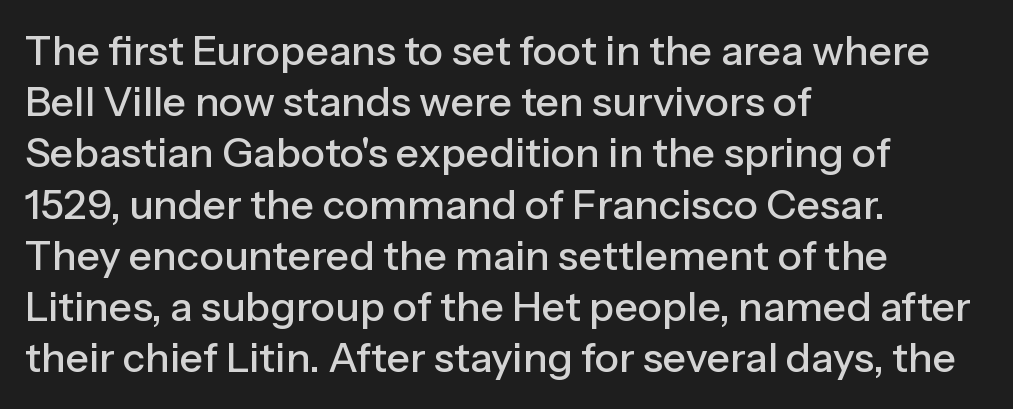
The passage shown is typed in a proportional face where columns would drift. Font category for this specimen: sans-serif. Compared with typical body copy, the letter spacing here is the same. Notice how the stems are strictly vertical — no italics here.
